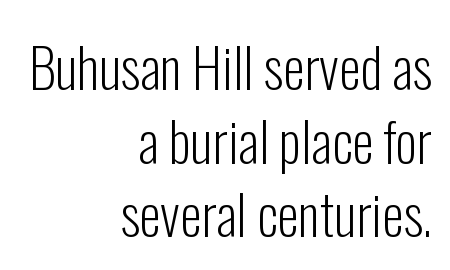
Q: Is the text bold? A: No.
Q: Is the text italic (slanted)? A: No, it is upright.
Q: Is the typeface a serif or a sans-serif typeface? A: Sans-serif.
Q: Is the text underlined? A: No.
Q: How is the paragraph aligned? A: Right-aligned.
Q: Is the spacing between letters normal or unusually wide? A: Normal.
Q: Is the spacing between lines tight, normal or loose? A: Normal.
Q: Width (condensed, normal, or wide)? A: Condensed.
Q: Stroke contrast? A: Low.
Q: x-height? A: Medium.
Q: Monospaced? A: No.
